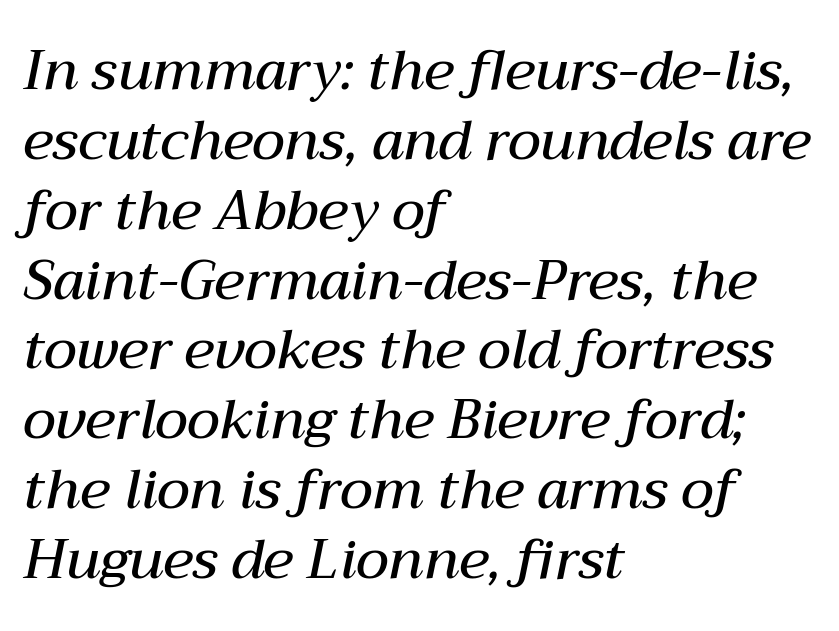
Every character sits at an angle, as italics do. Character widths vary here, with narrow letters taking less room than wide ones. All the whitespace from short lines collects on the right. The words here are not underlined. You could call the tracking neutral — neither tight nor loose.
